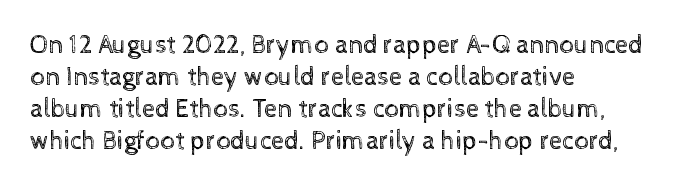
The passage shown is not underscored anywhere. Words appear dense and cohesive because spacing is normal. Alignment: flush left. Unlike italic type, these characters show no tilt at all.
